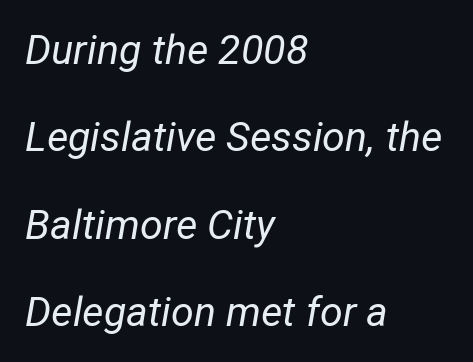
The image shows 41 px regular-weight type, italic (leaning right); set left-aligned, loose line spacing (2.13x), normal letter spacing, not underlined; low stroke contrast and a medium x-height.
